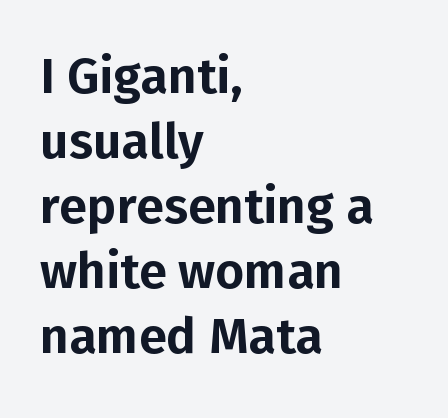
{"serif": "no", "italic": "no", "width": "normal", "stroke_contrast": "low", "x_height": "medium", "monospaced": "no", "underline": "no", "align": "left", "line_spacing": "normal", "line_spacing_ratio": 1.3, "letter_spacing": "normal", "letter_spacing_em": 0.0, "glyph_px": 50}
